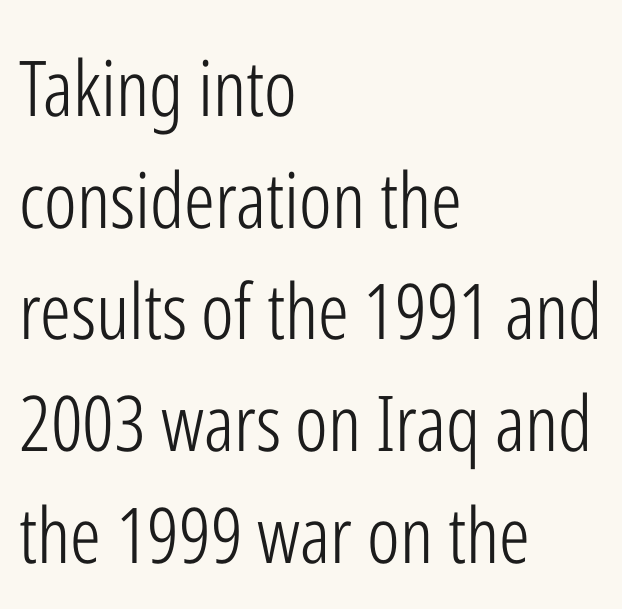
Q: Is the text bold? A: No.
Q: Is the text italic (slanted)? A: No, it is upright.
Q: Is the typeface a serif or a sans-serif typeface? A: Sans-serif.
Q: Is the text underlined? A: No.
Q: How is the paragraph aligned? A: Left-aligned.
Q: Is the spacing between letters normal or unusually wide? A: Normal.
Q: Is the spacing between lines tight, normal or loose? A: Normal.
Q: Width (condensed, normal, or wide)? A: Condensed.
Q: Stroke contrast? A: Low.
Q: x-height? A: Medium.
Q: Monospaced? A: No.
